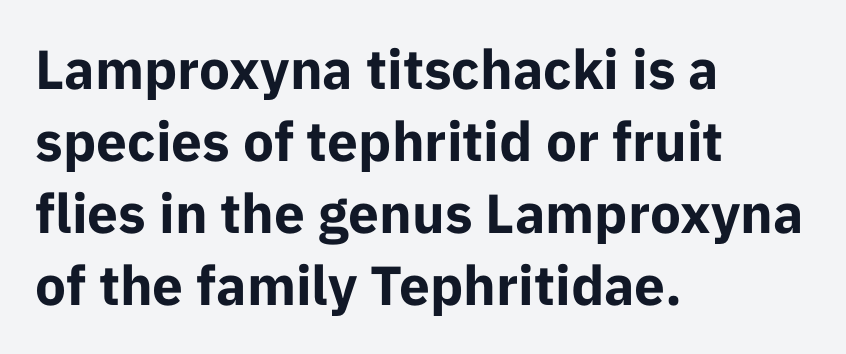
{"serif": "no", "italic": "no", "bold": "yes", "weight": "bold", "width": "normal", "stroke_contrast": "low", "x_height": "medium", "monospaced": "no", "underline": "no", "align": "left", "line_spacing": "normal", "line_spacing_ratio": 1.31, "letter_spacing": "normal", "letter_spacing_em": 0.0, "glyph_px": 55}
